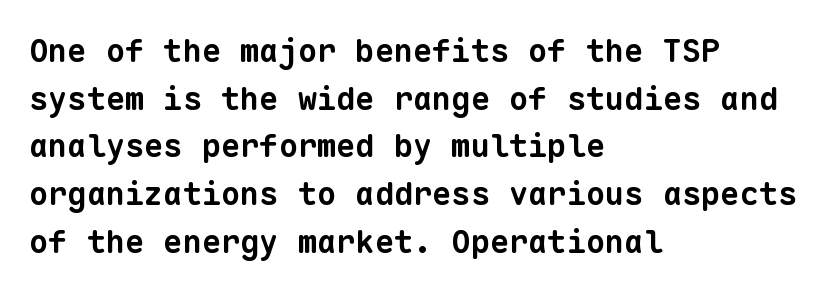
Q: Is the text bold? A: Yes.
Q: Is the typeface a serif or a sans-serif typeface? A: Sans-serif.
Q: Is the text underlined? A: No.
Q: How is the paragraph aligned? A: Left-aligned.
Q: Is the spacing between letters normal or unusually wide? A: Normal.
Q: Is the spacing between lines tight, normal or loose? A: Normal.
Q: Width (condensed, normal, or wide)? A: Normal.
Q: Stroke contrast? A: Low.
Q: x-height? A: Medium.
Q: Monospaced? A: Yes.
